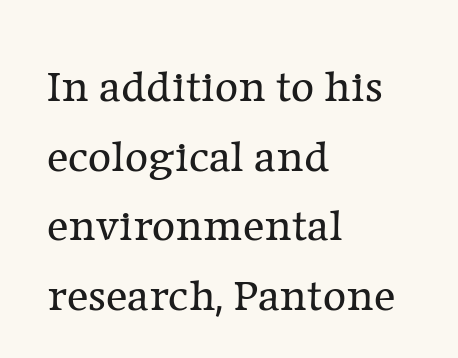
{"serif": "yes", "italic": "no", "bold": "no", "weight": "regular", "width": "normal", "stroke_contrast": "low", "x_height": "medium", "monospaced": "no", "underline": "no", "align": "left", "line_spacing": "normal", "line_spacing_ratio": 1.55, "letter_spacing": "normal", "letter_spacing_em": 0.0, "glyph_px": 45}
